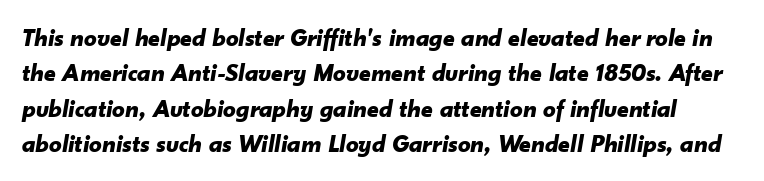
The image shows 25 px bold type, italic (leaning right); set normal line spacing (1.42x), normal letter spacing, not underlined.
